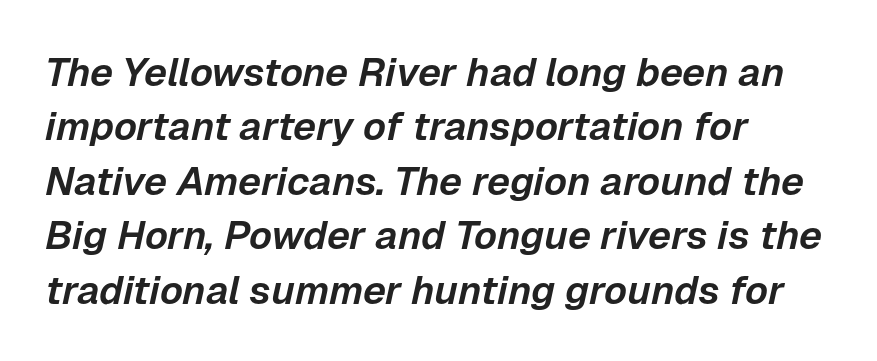
{"italic": "yes", "lean": "right", "slant_degrees": 12, "width": "normal", "stroke_contrast": "low", "x_height": "medium", "monospaced": "no", "underline": "no", "align": "left", "line_spacing": "normal", "line_spacing_ratio": 1.36, "letter_spacing": "normal", "letter_spacing_em": 0.0, "glyph_px": 40}
